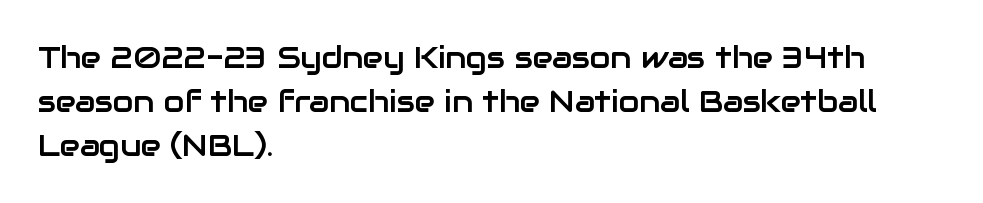
The image shows 30 px sans-serif type, upright; set left-aligned, normal line spacing (1.46x), normal letter spacing, not underlined; low stroke contrast and a medium x-height.
